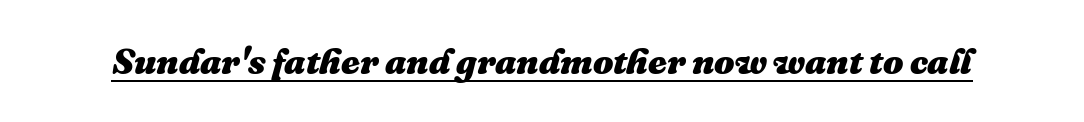
Q: Is the text bold? A: Yes.
Q: Is the text italic (slanted)? A: Yes, it leans right by about 16 degrees.
Q: Is the text underlined? A: Yes.
Q: Is the spacing between letters normal or unusually wide? A: Normal.
Q: Width (condensed, normal, or wide)? A: Normal.
Q: Stroke contrast? A: Medium.
Q: x-height? A: Medium.
Q: Monospaced? A: No.
